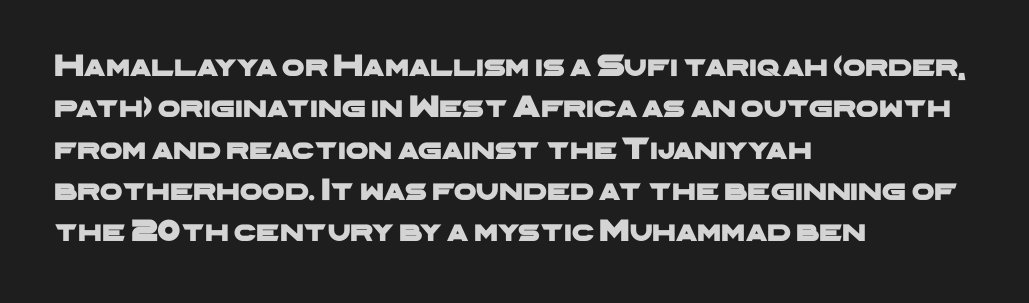
Here the glyphs are tracked normally, forming tight word shapes. The type family on display is of the sans-serif kind. Proportional: the letters do not fall into vertical columns. Descenders are the only things crossing below the line.
